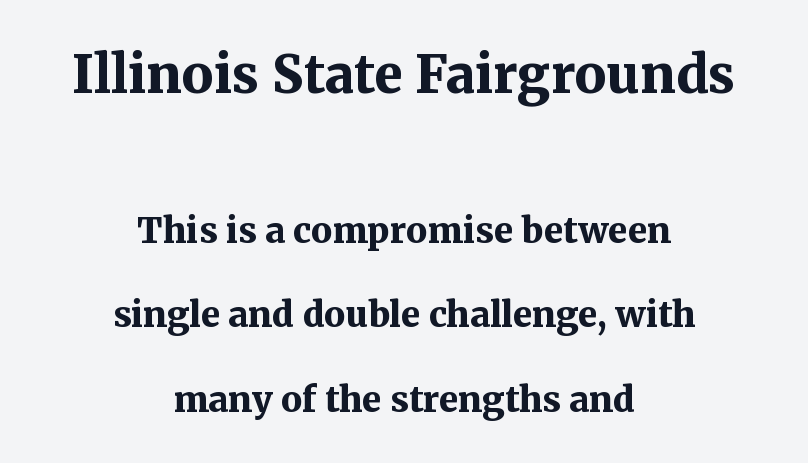
The image shows 52 px bold serif type, upright; set centered, loose line spacing (2.41x), normal letter spacing, not underlined; the first (top) block is 1.49x larger; medium stroke contrast and a medium x-height.
